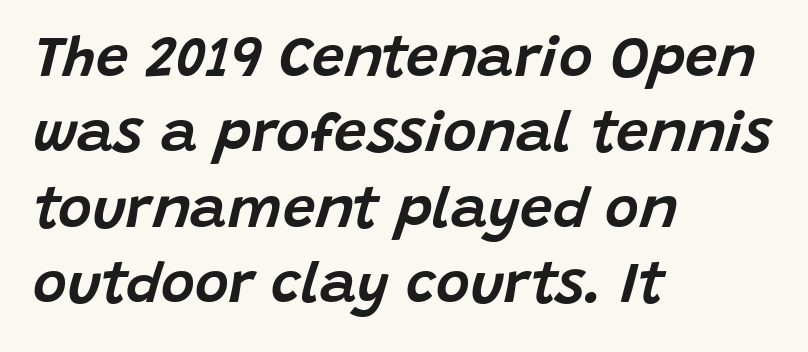
Characters follow at the spacing the type designer built in. Looks like regular typesetting: each glyph gets only the width it needs. Italic? Definitely — the glyphs are oblique. Underline: absent. Successive baselines arrive at the customary interval.
